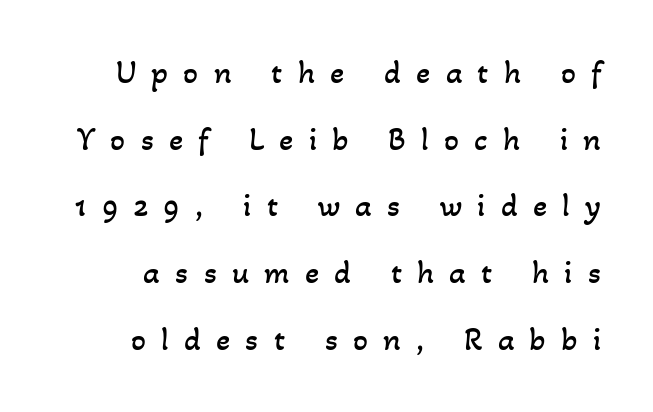
{"bold": "no", "weight": "regular", "width": "normal", "stroke_contrast": "low", "x_height": "small", "monospaced": "no", "underline": "no", "line_spacing": "loose", "line_spacing_ratio": 2.02, "letter_spacing": "wide", "letter_spacing_em": 0.46, "glyph_px": 33}
